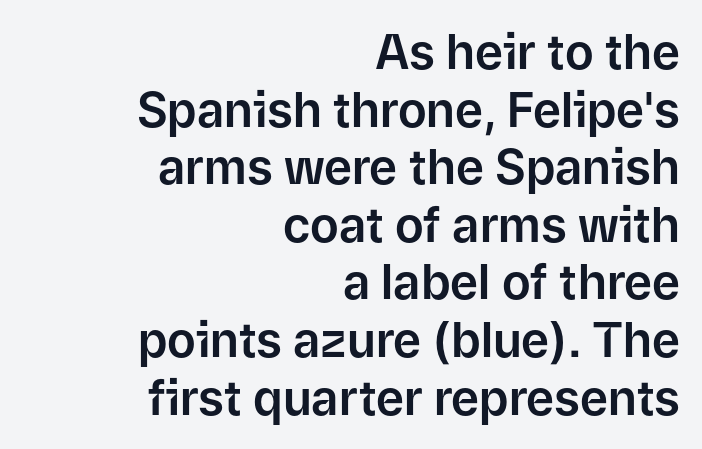
Q: Is the text italic (slanted)? A: No, it is upright.
Q: Is the typeface a serif or a sans-serif typeface? A: Sans-serif.
Q: Is the text underlined? A: No.
Q: How is the paragraph aligned? A: Right-aligned.
Q: Is the spacing between letters normal or unusually wide? A: Normal.
Q: Width (condensed, normal, or wide)? A: Normal.
Q: Stroke contrast? A: Low.
Q: x-height? A: Medium.
Q: Monospaced? A: No.
